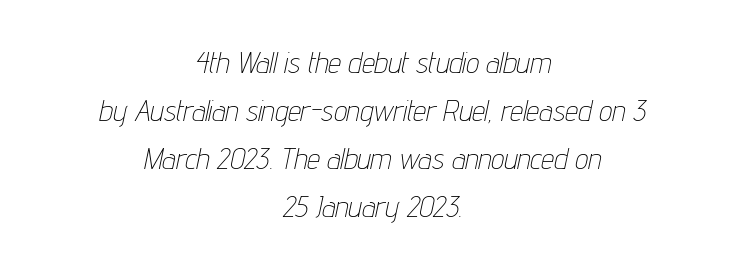
Q: Is the text bold? A: No.
Q: Is the text italic (slanted)? A: Yes, it leans right by about 12 degrees.
Q: Is the text underlined? A: No.
Q: How is the paragraph aligned? A: Centered.
Q: Is the spacing between letters normal or unusually wide? A: Normal.
Q: Is the spacing between lines tight, normal or loose? A: Normal.
Q: Width (condensed, normal, or wide)? A: Condensed.
Q: Stroke contrast? A: Low.
Q: x-height? A: Medium.
Q: Monospaced? A: No.
